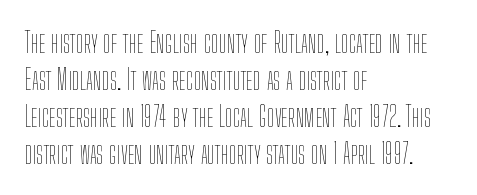
Short note: letters normally spaced. Each new line begins a customary step beneath the previous one. The rendering uses natural spacing where letterforms have individual widths. A light-to-regular cut is what we see here.
